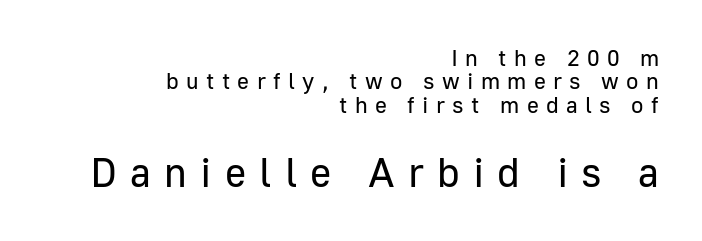
Bigger letters appear in the bottom chunk; the top chunk is reduced. Descenders are the only things crossing below the line. The passage shown is typed in a proportional face where columns would drift. Upright lettering throughout.
